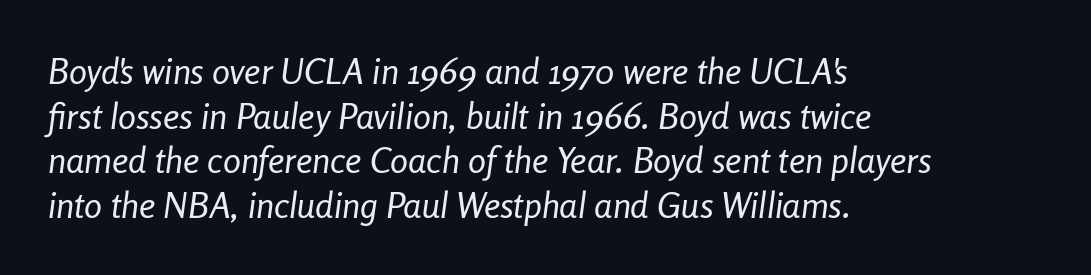
The image shows 36 px regular-weight, condensed type, italic (leaning right); set left-aligned, line spacing 1.24x, normal letter spacing, not underlined; low stroke contrast and a medium x-height.
